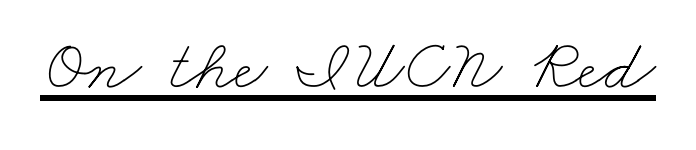
The image shows 73 px thin, wide type; set normal letter spacing, underlined; low stroke contrast and a small x-height.
